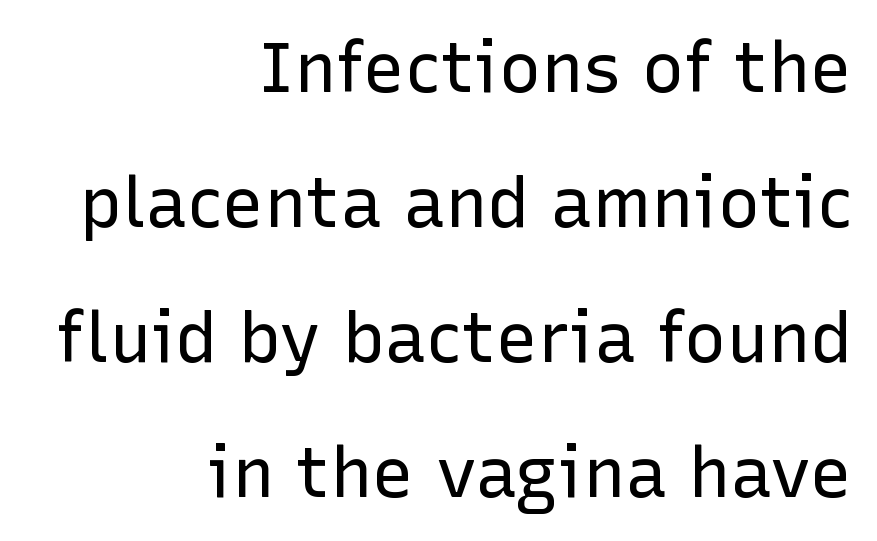
{"serif": "no", "italic": "no", "bold": "no", "weight": "regular", "width": "normal", "stroke_contrast": "low", "x_height": "medium", "monospaced": "no", "underline": "no", "align": "right", "line_spacing": "loose", "line_spacing_ratio": 1.93, "letter_spacing": "normal", "letter_spacing_em": 0.0, "glyph_px": 70}
